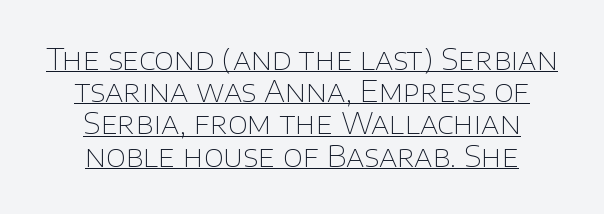
{"serif": "no", "italic": "no", "bold": "no", "weight": "thin", "width": "normal", "stroke_contrast": "low", "x_height": "large", "monospaced": "no", "underline": "yes", "align": "center", "line_spacing": "tight", "line_spacing_ratio": 1.11, "letter_spacing": "normal", "letter_spacing_em": 0.0, "glyph_px": 29}
